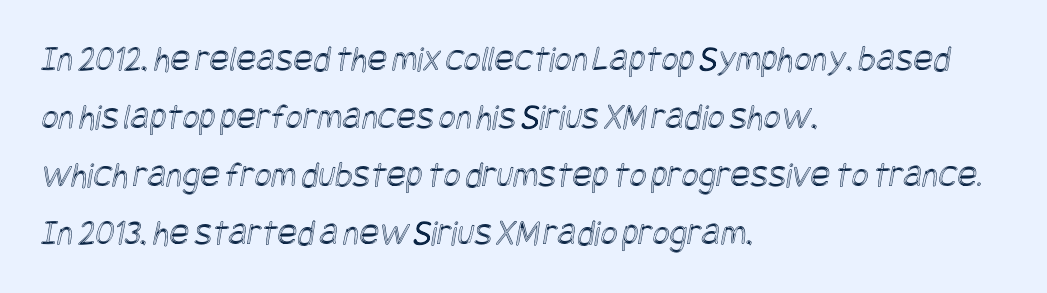
Q: Is the text underlined? A: No.
Q: How is the paragraph aligned? A: Left-aligned.
Q: Is the spacing between letters normal or unusually wide? A: Normal.
Q: Is the spacing between lines tight, normal or loose? A: Normal.
Q: Width (condensed, normal, or wide)? A: Condensed.
Q: x-height? A: Large.
